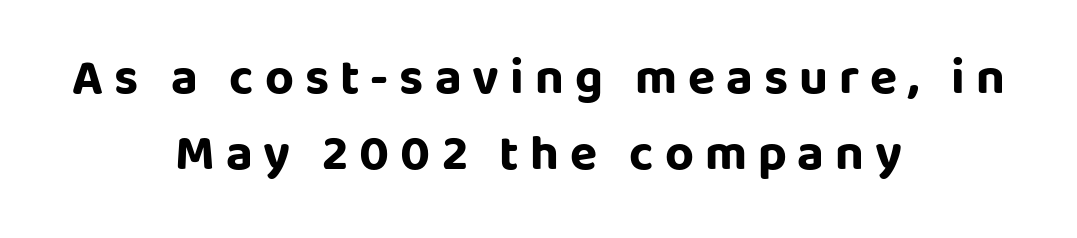
{"serif": "no", "italic": "no", "bold": "yes", "weight": "bold", "width": "normal", "stroke_contrast": "low", "x_height": "large", "monospaced": "no", "underline": "no", "align": "center", "line_spacing": "normal", "line_spacing_ratio": 1.53, "letter_spacing": "wide", "letter_spacing_em": 0.22, "glyph_px": 50}
